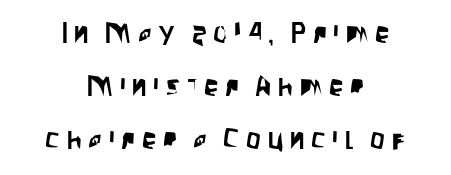
Q: Is the text italic (slanted)? A: No, it is upright.
Q: Is the typeface a serif or a sans-serif typeface? A: Sans-serif.
Q: Is the text underlined? A: No.
Q: How is the paragraph aligned? A: Centered.
Q: Is the spacing between letters normal or unusually wide? A: Unusually wide.
Q: Width (condensed, normal, or wide)? A: Condensed.
Q: Stroke contrast? A: Low.
Q: x-height? A: Large.
Q: Monospaced? A: No.
